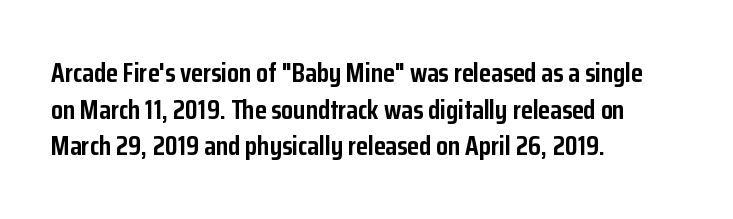
The image shows 27 px bold type, upright; set left-aligned, normal line spacing (1.36x), normal letter spacing, not underlined.
